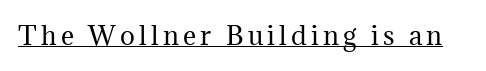
The image shows 25 px text type, upright; set underlined.
